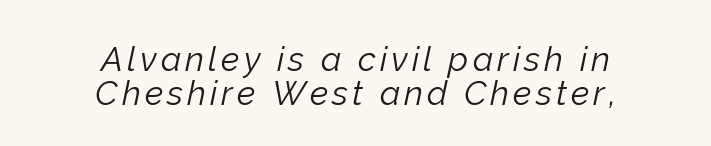
{"italic": "yes", "lean": "right", "slant_degrees": 12, "bold": "no", "weight": "light", "width": "normal", "stroke_contrast": "low", "x_height": "medium", "monospaced": "no", "underline": "no", "align": "center", "line_spacing": "tight", "line_spacing_ratio": 1.0, "glyph_px": 34}
